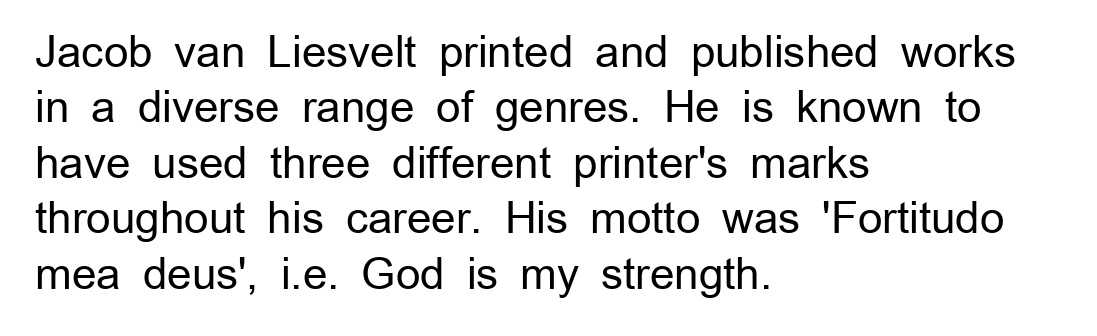
The image shows 43 px regular-weight sans-serif type, upright; set left-aligned, normal line spacing (1.29x), normal letter spacing, not underlined; low stroke contrast and a medium x-height.
